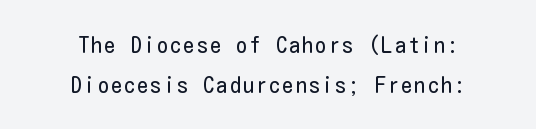
Letters have the restrained weight of plain body copy at most. Bare-footed words on every line. Does the copy run flush right? No — it is centered line by line. The letters stand straight up with perfectly vertical stems.
